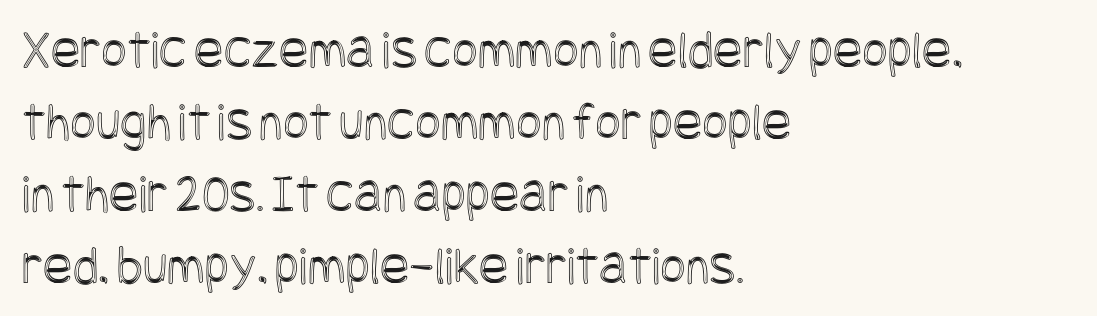
{"italic": "no", "width": "condensed", "x_height": "large", "underline": "no", "align": "left", "line_spacing": "normal", "line_spacing_ratio": 1.31, "letter_spacing": "normal", "letter_spacing_em": 0.0, "glyph_px": 55}
